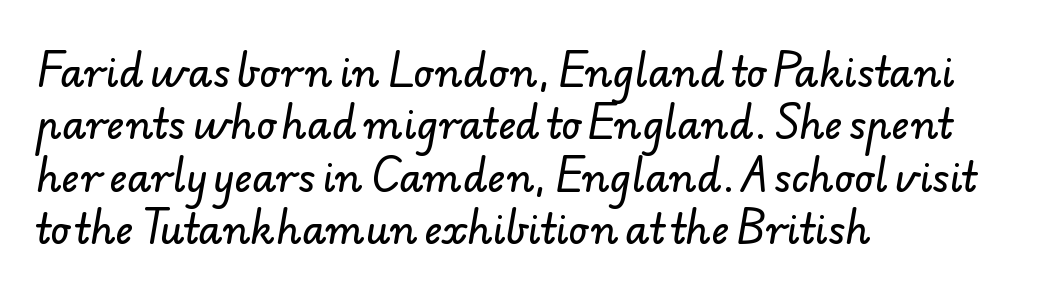
Varying glyph widths throughout — classic text-font behaviour. Reading down the column, the eye jumps a familiar distance to each next line. Rule under the text: the space is simply empty. Look at the bottom of the vertical strokes: they stop flat, with no serifs. Does the copy run flush right? No — it runs flush left. Spacing between characters is what you'd get straight out of the box.
